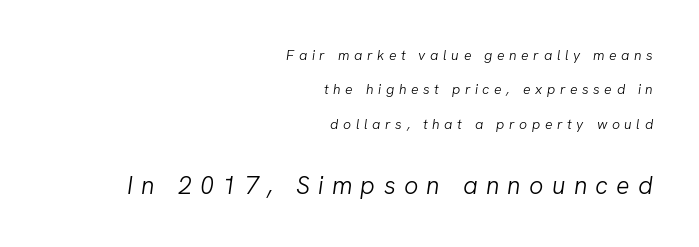
Q: Is the text bold? A: No.
Q: Is the text italic (slanted)? A: Yes, it leans right by about 8 degrees.
Q: Is the text underlined? A: No.
Q: How is the paragraph aligned? A: Right-aligned.
Q: Is the spacing between letters normal or unusually wide? A: Unusually wide.
Q: Is the spacing between lines tight, normal or loose? A: Loose.
Q: Which block of text is set in a larger size, the first (top) or the second (bottom)? A: The second (bottom) one.
